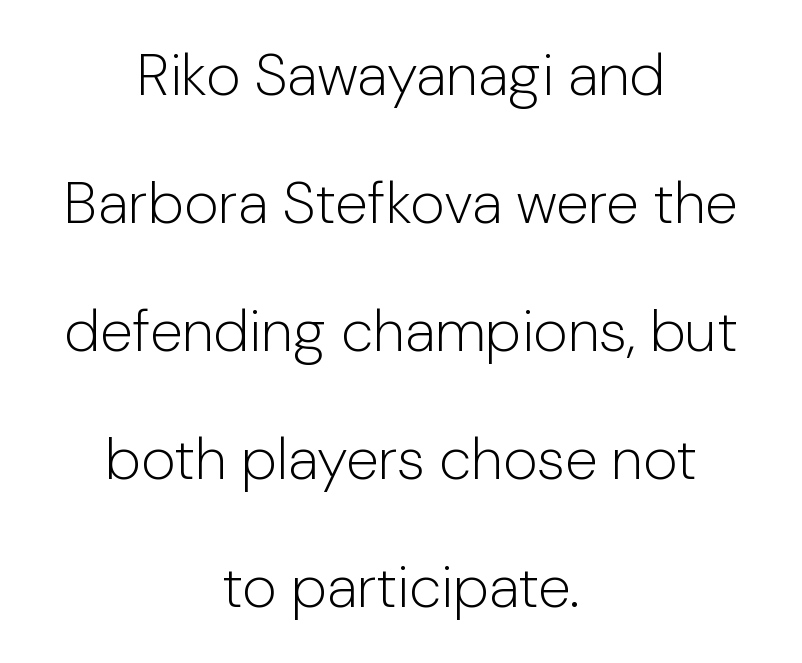
Underlining? Definitely not there. Whoever set this chose breathing room over compactness in the vertical rhythm. These lines stack symmetrically, like a column narrowing and widening about its center. Counters stay open thanks to moderate or lighter strokes.
